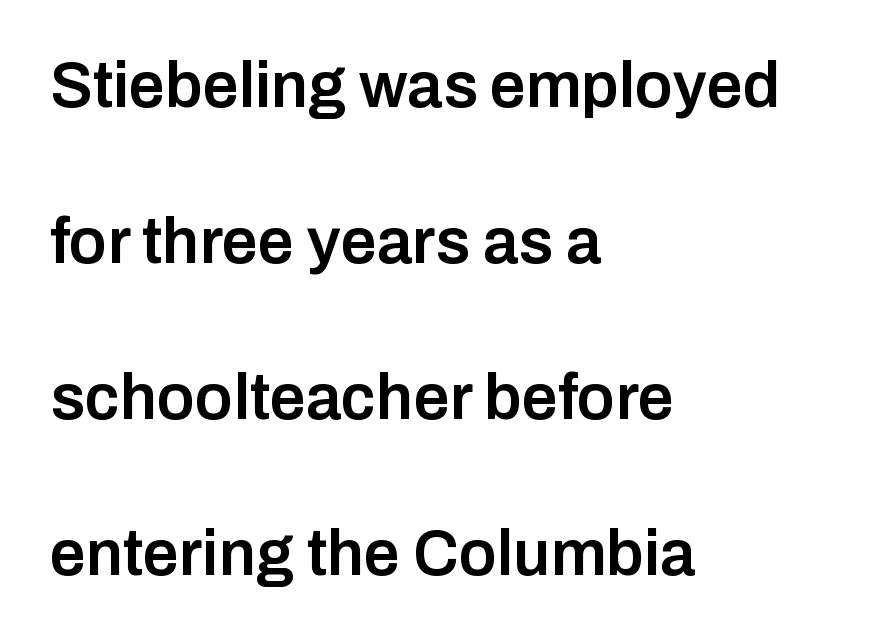
The image shows 64 px semibold sans-serif type, upright; set left-aligned, loose line spacing (2.44x), normal letter spacing, not underlined; low stroke contrast and a medium x-height.
